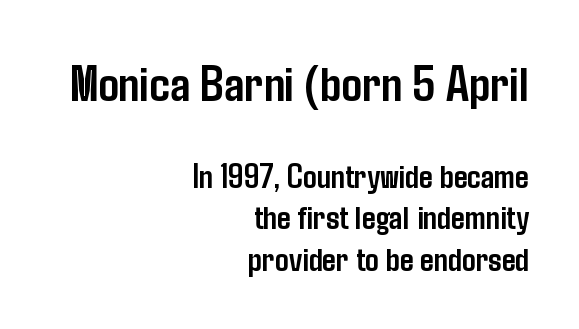
A full-strength bold gives these letters their thick strokes. You could not count columns in this text — the font is proportionally spaced. What stands out about the letter spacing? Nothing — it is the standard amount. Honestly, there is no underline to notice here at all.
